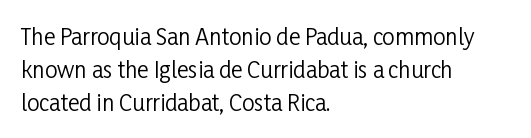
Q: Is the text bold? A: No.
Q: Is the text italic (slanted)? A: No, it is upright.
Q: Is the text underlined? A: No.
Q: How is the paragraph aligned? A: Left-aligned.
Q: Is the spacing between letters normal or unusually wide? A: Normal.
Q: Is the spacing between lines tight, normal or loose? A: Normal.
